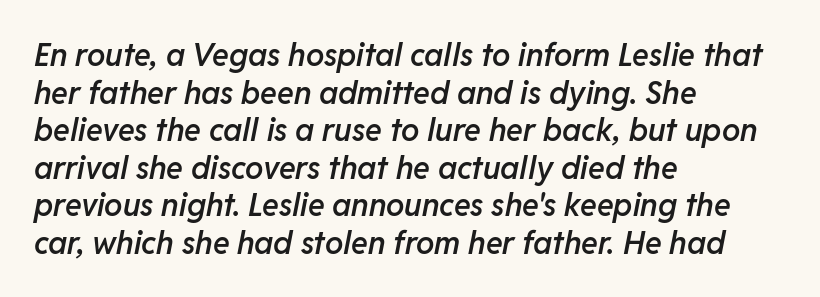
{"italic": "yes", "lean": "right", "slant_degrees": 11, "bold": "semi", "weight": "semibold", "width": "normal", "stroke_contrast": "low", "x_height": "medium", "monospaced": "no", "underline": "no", "align": "left", "line_spacing_ratio": 1.21, "letter_spacing": "normal", "letter_spacing_em": 0.0, "glyph_px": 31}
